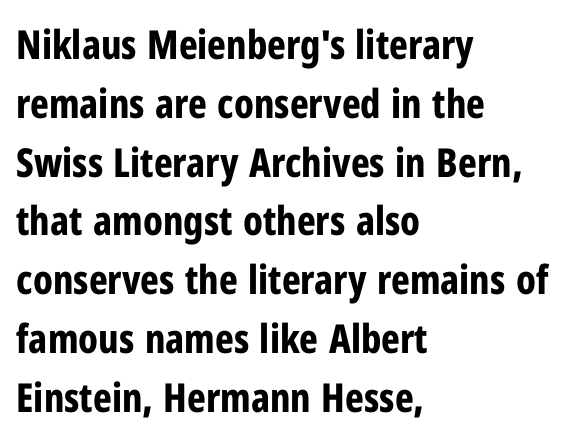
Q: Is the text bold? A: Yes.
Q: Is the text italic (slanted)? A: No, it is upright.
Q: Is the typeface a serif or a sans-serif typeface? A: Sans-serif.
Q: Is the text underlined? A: No.
Q: How is the paragraph aligned? A: Left-aligned.
Q: Is the spacing between letters normal or unusually wide? A: Normal.
Q: Is the spacing between lines tight, normal or loose? A: Normal.
Q: Width (condensed, normal, or wide)? A: Condensed.
Q: Stroke contrast? A: Low.
Q: x-height? A: Medium.
Q: Monospaced? A: No.
